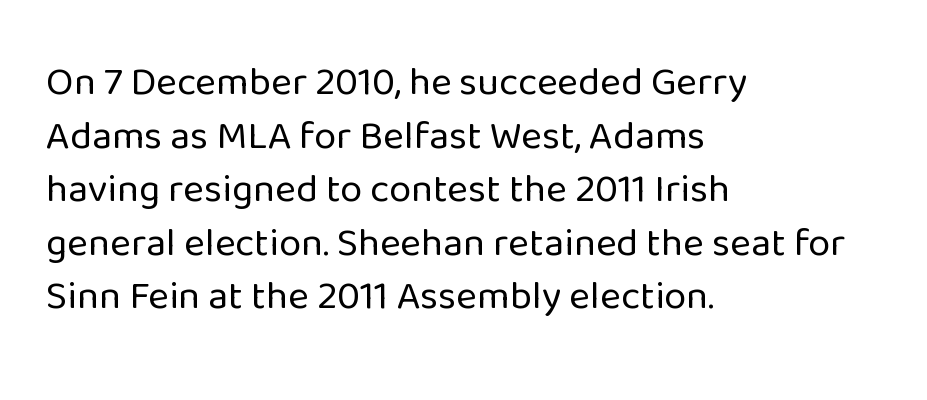
{"serif": "no", "italic": "no", "bold": "no", "weight": "regular", "width": "normal", "stroke_contrast": "low", "x_height": "medium", "monospaced": "no", "underline": "no", "align": "left", "line_spacing": "normal", "line_spacing_ratio": 1.34, "letter_spacing": "normal", "letter_spacing_em": 0.0, "glyph_px": 40}
